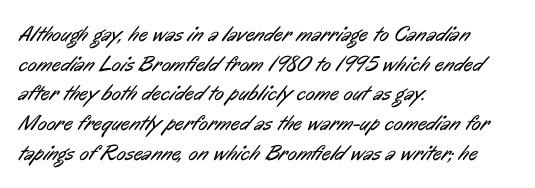
Decoration check: the copy has no underline. No letter is thick-stroked: the sample isn't bold. What's the leading like? Ordinary, nothing unusual. The ragged edge is on the right, which tells us the setting is flush left. Compared with typical body copy, the letter spacing here is the same.
